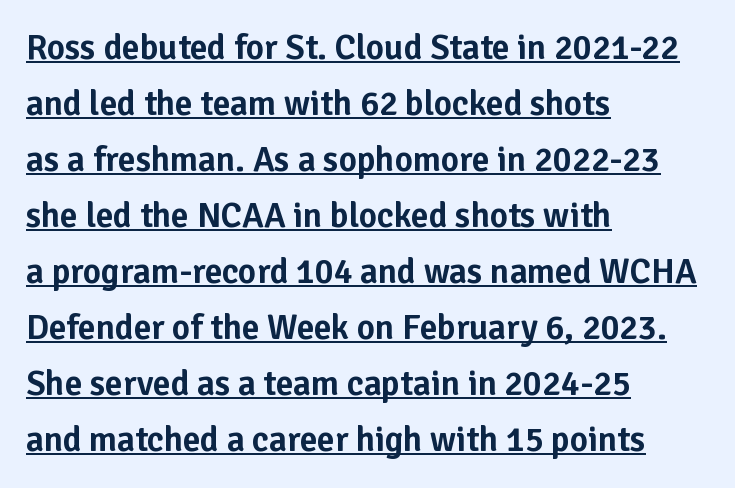
The image shows 35 px sans-serif type, upright; set left-aligned, normal line spacing (1.6x), normal letter spacing, underlined; low stroke contrast and a medium x-height.
